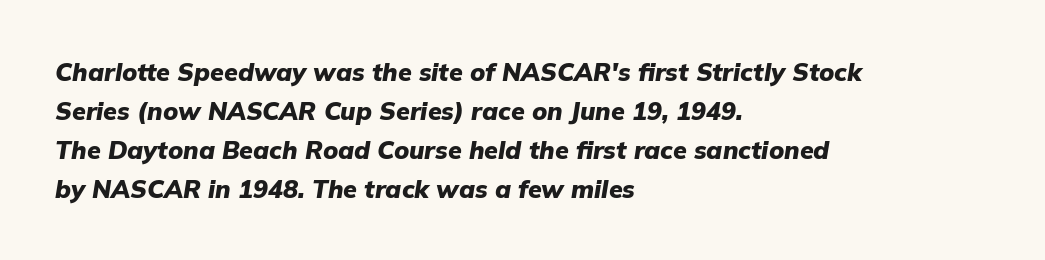
The image shows 25 px bold type, italic (leaning right); set left-aligned, normal line spacing (1.56x), normal letter spacing, not underlined.
